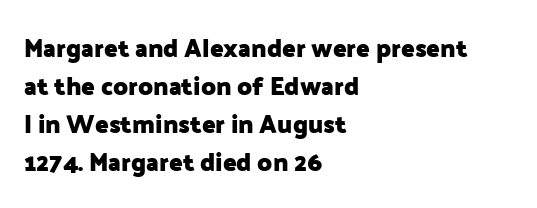
The image shows 25 px bold type, upright; set left-aligned, normal line spacing (1.52x), normal letter spacing, not underlined.
